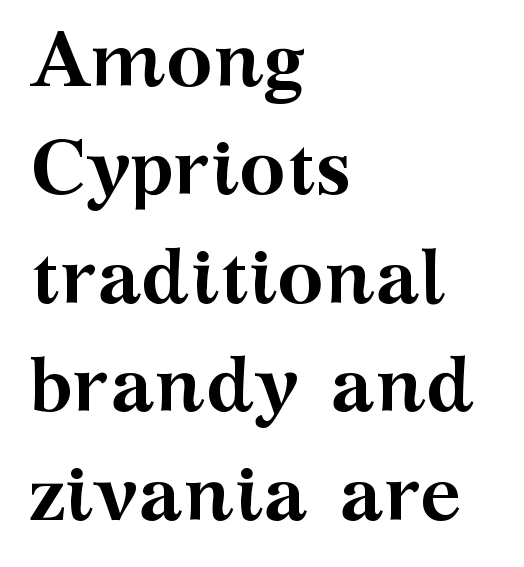
The image shows 78 px semibold, wide serif type, upright; set left-aligned, normal line spacing (1.39x), normal letter spacing, not underlined; medium stroke contrast and a medium x-height.
